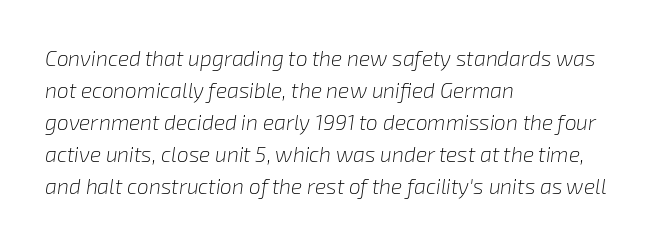
{"italic": "yes", "lean": "right", "slant_degrees": 8, "bold": "no", "underline": "no", "align": "left", "line_spacing": "normal", "line_spacing_ratio": 1.52, "letter_spacing": "normal", "letter_spacing_em": 0.0, "glyph_px": 21}
